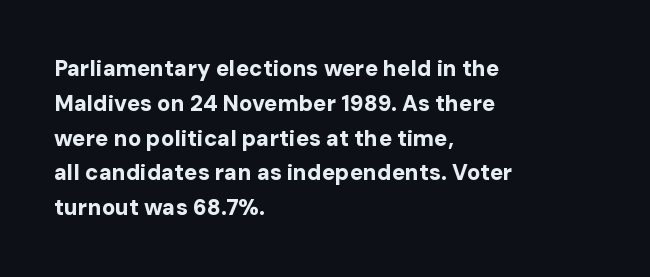
The image shows 22 px bold type, upright; set left-aligned, normal line spacing (1.58x), normal letter spacing, not underlined.
